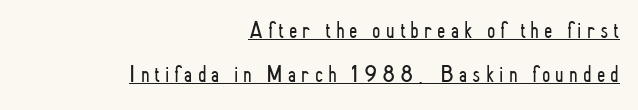
{"italic": "no", "bold": "no", "underline": "yes", "align": "right", "line_spacing_ratio": 1.83, "letter_spacing": "wide", "letter_spacing_em": 0.21, "glyph_px": 24}
